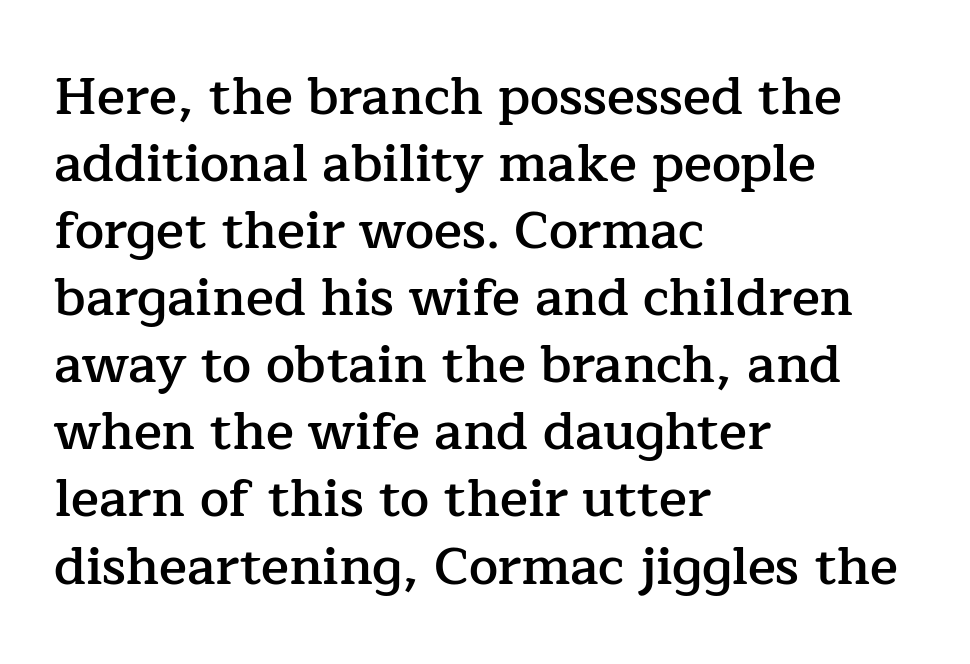
Q: Is the text bold? A: Semi-bold.
Q: Is the text italic (slanted)? A: No, it is upright.
Q: Is the typeface a serif or a sans-serif typeface? A: Serif.
Q: Is the text underlined? A: No.
Q: How is the paragraph aligned? A: Left-aligned.
Q: Is the spacing between letters normal or unusually wide? A: Normal.
Q: Is the spacing between lines tight, normal or loose? A: Normal.
Q: Width (condensed, normal, or wide)? A: Normal.
Q: Stroke contrast? A: Low.
Q: x-height? A: Medium.
Q: Monospaced? A: No.
